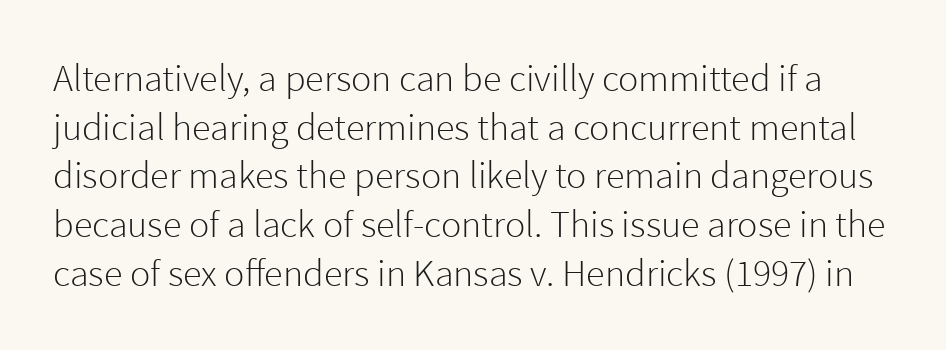
Q: Is the text bold? A: No.
Q: Is the text italic (slanted)? A: No, it is upright.
Q: Is the typeface a serif or a sans-serif typeface? A: Sans-serif.
Q: Is the text underlined? A: No.
Q: Is the spacing between letters normal or unusually wide? A: Normal.
Q: Is the spacing between lines tight, normal or loose? A: Normal.
Q: Width (condensed, normal, or wide)? A: Normal.
Q: x-height? A: Medium.
Q: Monospaced? A: No.
